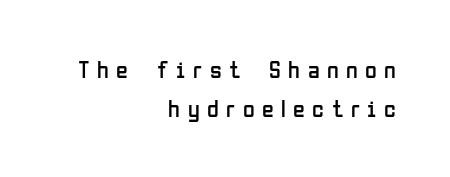
The image shows 24 px text type, upright; set right-aligned, normal line spacing (1.63x), unusually wide letter spacing (+0.31 em), not underlined.
